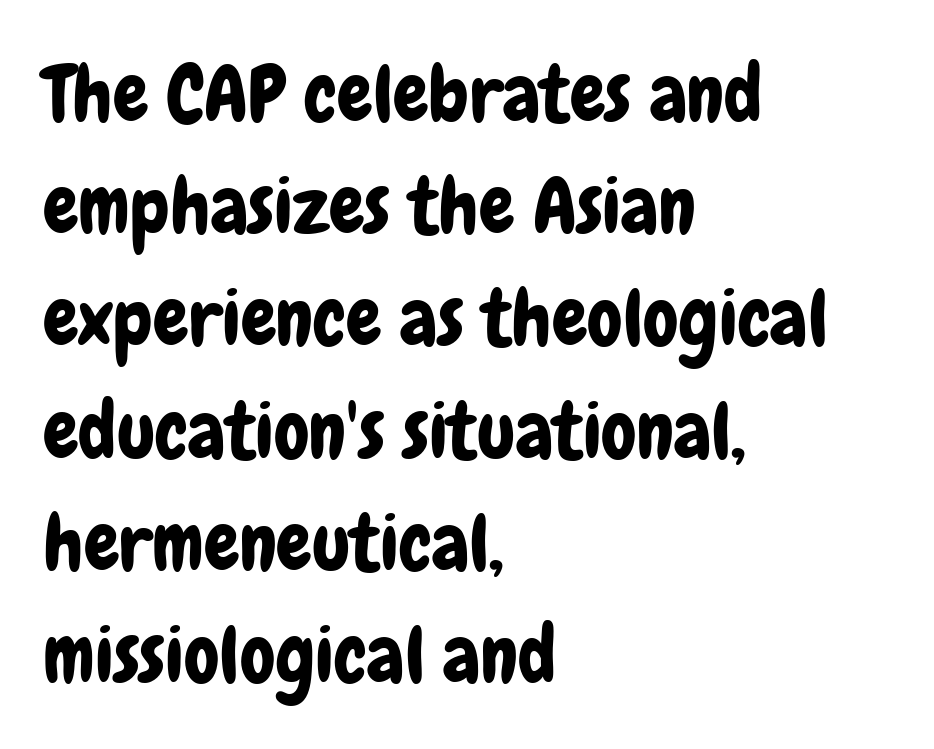
Q: Is the text italic (slanted)? A: No, it is upright.
Q: Is the typeface a serif or a sans-serif typeface? A: Sans-serif.
Q: Is the text underlined? A: No.
Q: How is the paragraph aligned? A: Left-aligned.
Q: Is the spacing between letters normal or unusually wide? A: Normal.
Q: Is the spacing between lines tight, normal or loose? A: Normal.
Q: Width (condensed, normal, or wide)? A: Condensed.
Q: Stroke contrast? A: Low.
Q: x-height? A: Medium.
Q: Monospaced? A: No.
